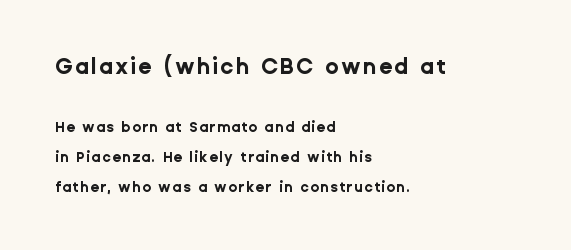
If you drew a line through each stem, it would be perfectly vertical. The line-height multiplier appears high, well above default. Of the two passages, the one on top uses the larger point size. The setting favours the left margin, as ordinary paragraphs usually do.
